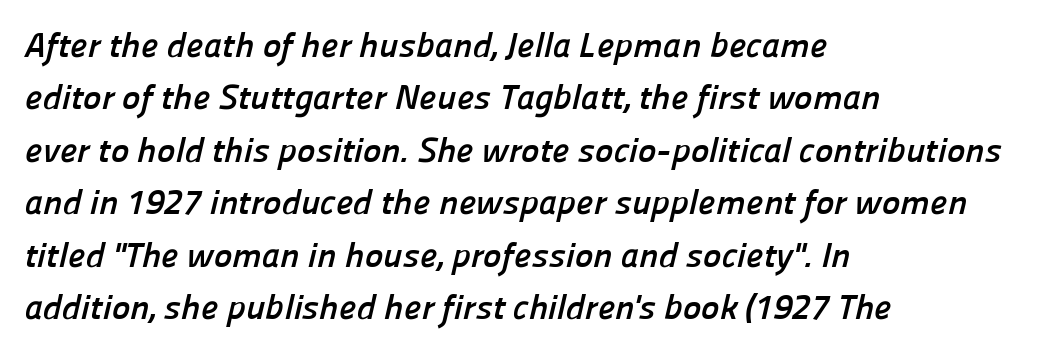
{"serif": "no", "bold": "yes", "weight": "semibold", "width": "normal", "stroke_contrast": "low", "x_height": "medium", "monospaced": "no", "underline": "no", "align": "left", "line_spacing": "normal", "line_spacing_ratio": 1.5, "letter_spacing": "normal", "letter_spacing_em": 0.0, "glyph_px": 35}
